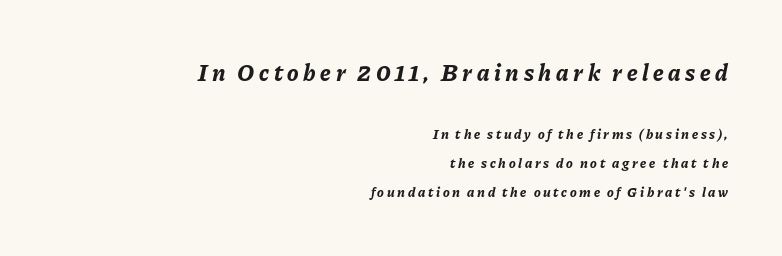
Q: Is the text bold? A: Yes.
Q: Is the text italic (slanted)? A: Yes, it leans right by about 11 degrees.
Q: Is the text underlined? A: No.
Q: How is the paragraph aligned? A: Right-aligned.
Q: Is the spacing between lines tight, normal or loose? A: Loose.
Q: Which block of text is set in a larger size, the first (top) or the second (bottom)? A: The first (top) one.
